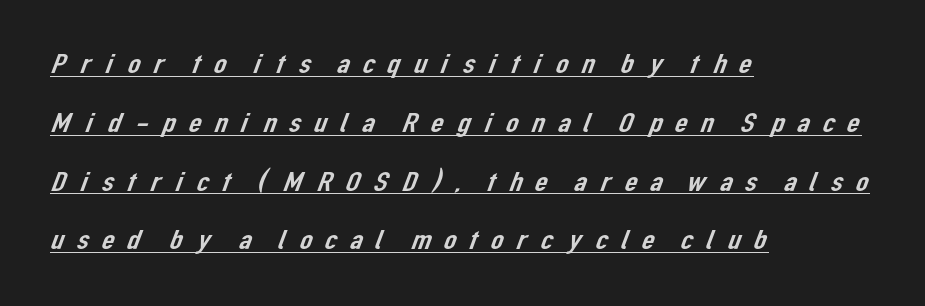
The image shows 28 px sans-serif type; set left-aligned, loose line spacing (2.1x), unusually wide letter spacing (+0.35 em), underlined; low stroke contrast and a medium x-height.
